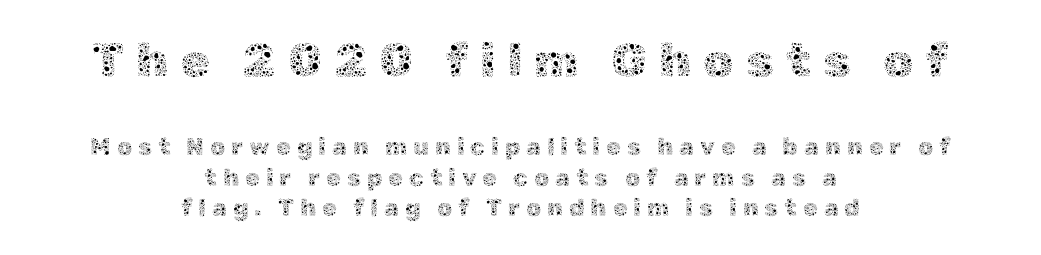
Q: Is the text bold? A: No.
Q: Is the text italic (slanted)? A: No, it is upright.
Q: Is the text underlined? A: No.
Q: How is the paragraph aligned? A: Centered.
Q: Is the spacing between letters normal or unusually wide? A: Unusually wide.
Q: Is the spacing between lines tight, normal or loose? A: Normal.
Q: Which block of text is set in a larger size, the first (top) or the second (bottom)? A: The first (top) one.
Q: Width (condensed, normal, or wide)? A: Normal.
Q: x-height? A: Medium.
Q: Monospaced? A: No.
